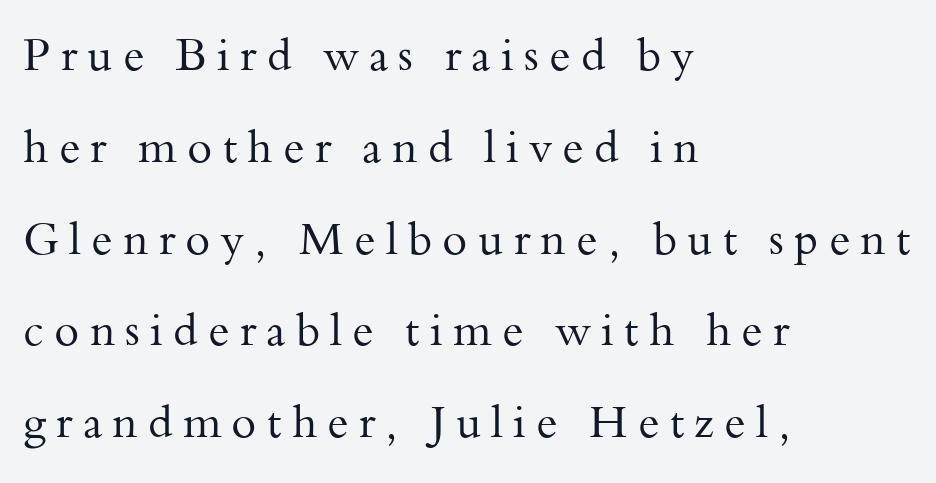
Q: Is the text bold? A: No.
Q: Is the text italic (slanted)? A: No, it is upright.
Q: Is the typeface a serif or a sans-serif typeface? A: Serif.
Q: Is the text underlined? A: No.
Q: How is the paragraph aligned? A: Left-aligned.
Q: Is the spacing between letters normal or unusually wide? A: Unusually wide.
Q: Is the spacing between lines tight, normal or loose? A: Loose.
Q: Width (condensed, normal, or wide)? A: Normal.
Q: Stroke contrast? A: Medium.
Q: x-height? A: Small.
Q: Monospaced? A: No.
